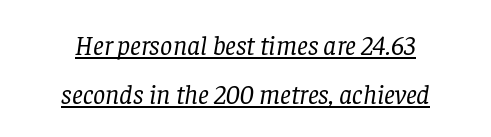
{"italic": "yes", "lean": "right", "slant_degrees": 8, "bold": "no", "underline": "yes", "align": "center", "line_spacing_ratio": 1.82, "letter_spacing": "normal", "letter_spacing_em": 0.0, "glyph_px": 27}
